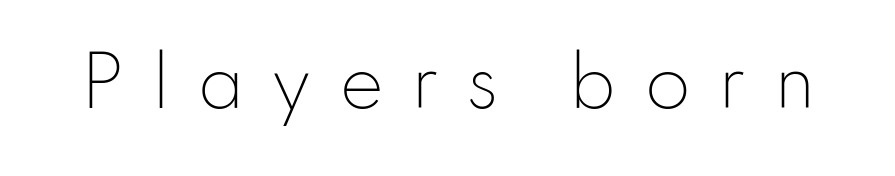
The image shows 67 px light sans-serif type, upright; set unusually wide letter spacing (+0.4 em), not underlined; low stroke contrast and a small x-height.
